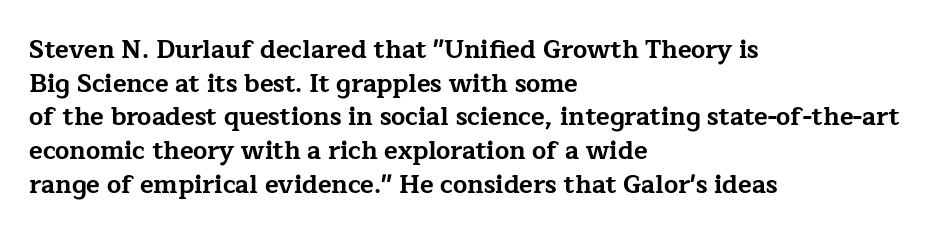
{"italic": "no", "bold": "yes", "underline": "no", "align": "left", "line_spacing": "normal", "line_spacing_ratio": 1.35, "letter_spacing": "normal", "letter_spacing_em": 0.0, "glyph_px": 25}
